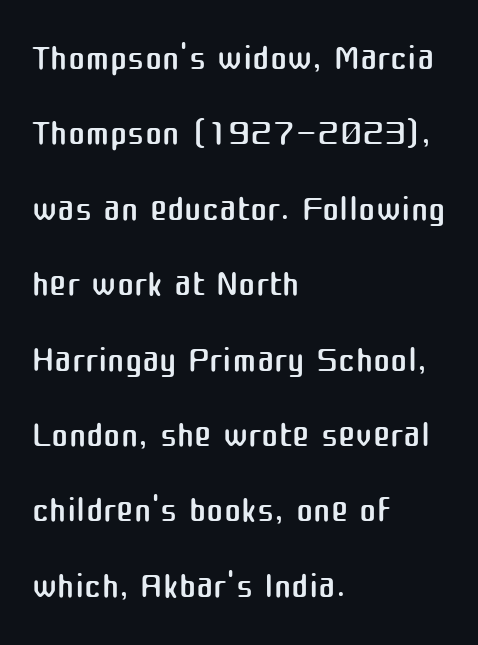
Q: Is the text bold? A: No.
Q: Is the text italic (slanted)? A: No, it is upright.
Q: Is the typeface a serif or a sans-serif typeface? A: Sans-serif.
Q: Is the text underlined? A: No.
Q: How is the paragraph aligned? A: Left-aligned.
Q: Is the spacing between letters normal or unusually wide? A: Normal.
Q: Is the spacing between lines tight, normal or loose? A: Normal.
Q: Width (condensed, normal, or wide)? A: Normal.
Q: Stroke contrast? A: Medium.
Q: x-height? A: Medium.
Q: Monospaced? A: No.
